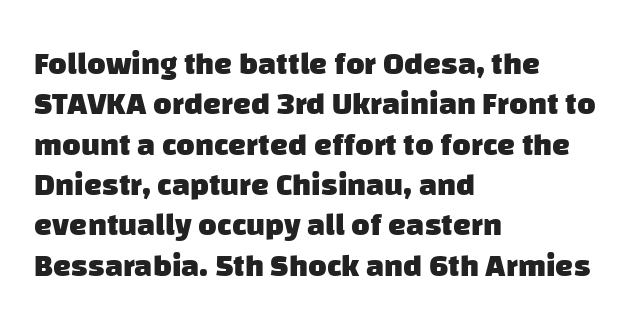
Q: Is the text bold? A: Yes.
Q: Is the typeface a serif or a sans-serif typeface? A: Sans-serif.
Q: Is the text underlined? A: No.
Q: How is the paragraph aligned? A: Left-aligned.
Q: Is the spacing between letters normal or unusually wide? A: Normal.
Q: Is the spacing between lines tight, normal or loose? A: Normal.
Q: Width (condensed, normal, or wide)? A: Normal.
Q: Stroke contrast? A: Low.
Q: x-height? A: Large.
Q: Monospaced? A: No.
